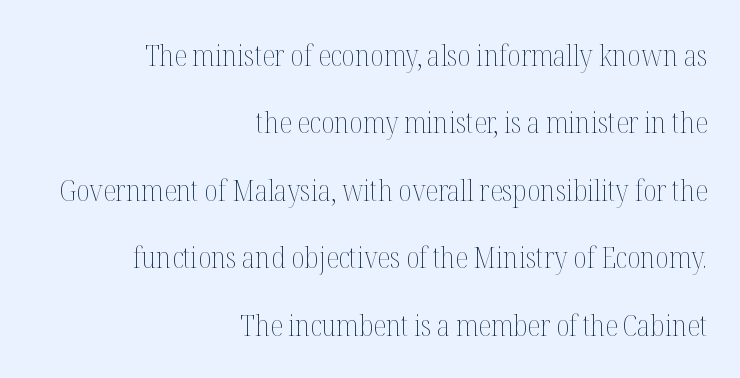
{"italic": "no", "bold": "no", "weight": "thin", "width": "condensed", "stroke_contrast": "medium", "x_height": "medium", "monospaced": "no", "underline": "no", "align": "right", "line_spacing": "loose", "line_spacing_ratio": 2.25, "letter_spacing": "normal", "letter_spacing_em": 0.0, "glyph_px": 30}
